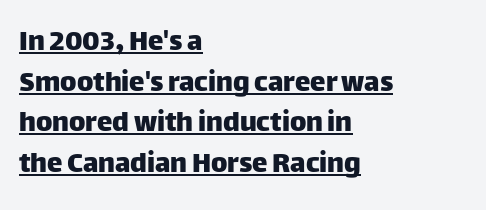
Grotesque or geometric, the face here clearly has no serifs. This is underlined copy, the kind a proofreader might mark for attention. This rendering uses left alignment, leaving the right contour irregular. Spacing verdict: proportional, widths tailored to each character. Observe the ordinary spacing: letters are neighbours, not strangers. These lines sit exactly where default settings would place them.
